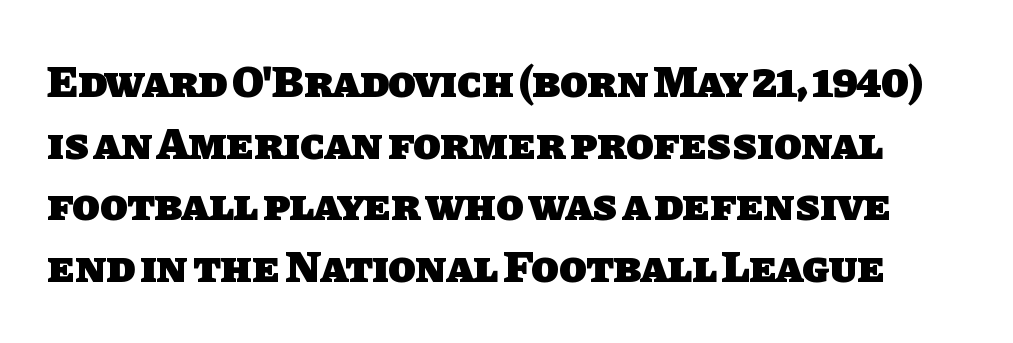
Short note: letters normally spaced. Spacing verdict: proportional, widths tailored to each character. Chunky letters — that's bold for sure. The font family rendered here belongs to the sans-serif group.
